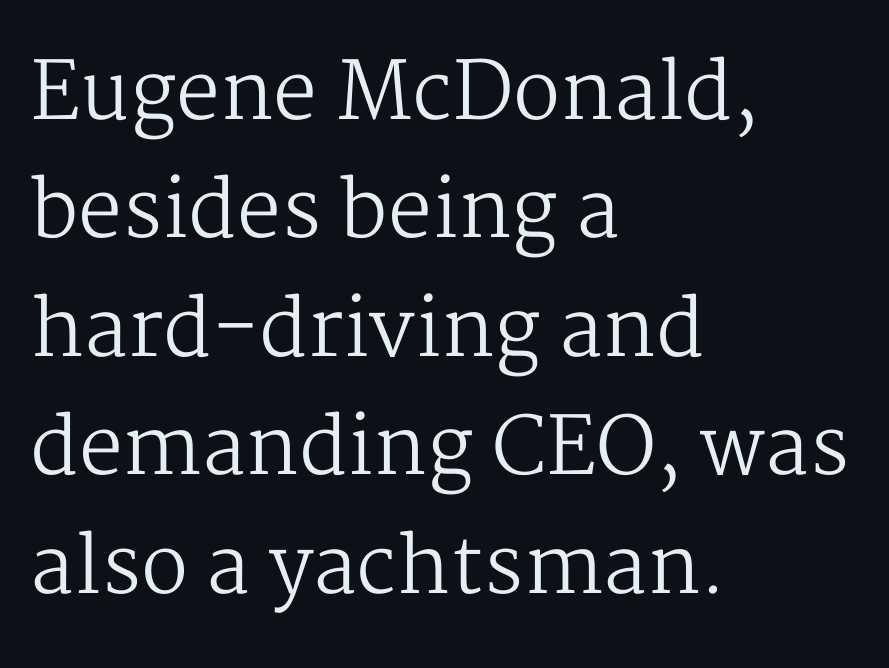
The cut favours lightness, reaching ordinary text weight at its darkest. Posture: upright roman. The letters advance in unequal steps, a hallmark of proportional type. The text was rendered using a seriffed face with decorative stroke endings.
